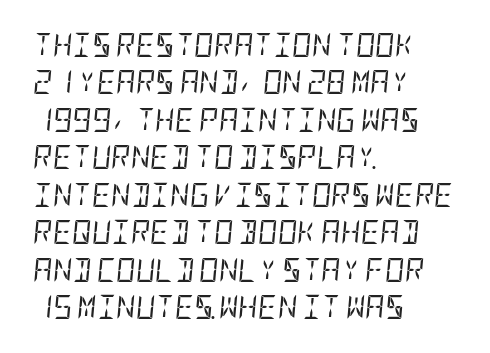
Characters follow at the spacing the type designer built in. Stems and bowls with no extra thickness — not bold. How would I describe the line gaps? Plain and ordinary. This rendering uses left alignment, leaving the right contour irregular.
